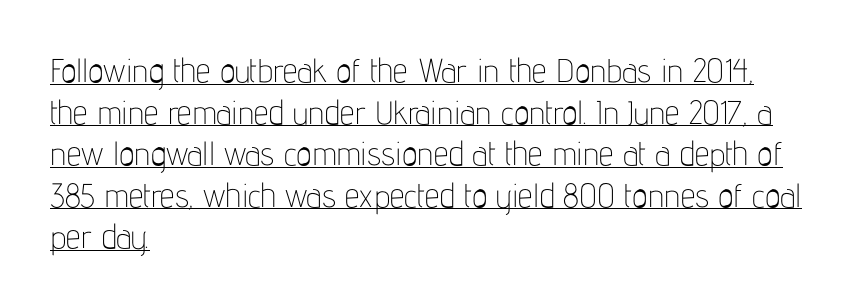
{"serif": "no", "italic": "no", "bold": "no", "weight": "thin", "width": "condensed", "stroke_contrast": "low", "x_height": "medium", "monospaced": "no", "underline": "yes", "align": "left", "line_spacing": "normal", "line_spacing_ratio": 1.26, "letter_spacing": "normal", "letter_spacing_em": 0.0, "glyph_px": 33}
